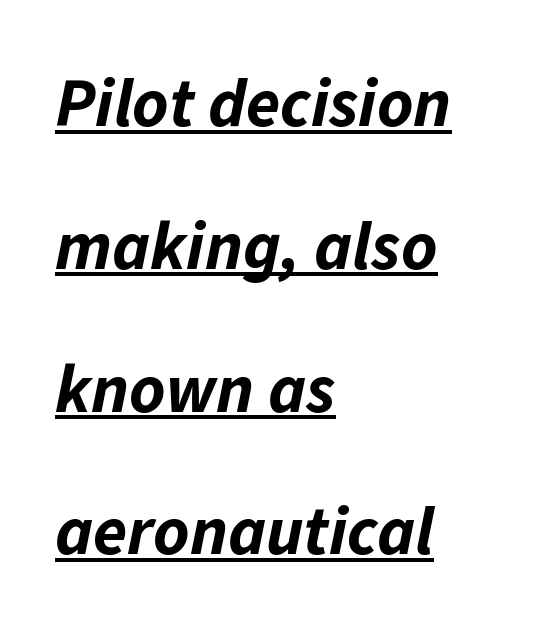
{"italic": "yes", "lean": "right", "slant_degrees": 11, "bold": "yes", "weight": "bold", "width": "normal", "stroke_contrast": "low", "x_height": "medium", "monospaced": "no", "underline": "yes", "align": "left", "line_spacing": "loose", "line_spacing_ratio": 2.07, "letter_spacing": "normal", "letter_spacing_em": 0.0, "glyph_px": 69}
